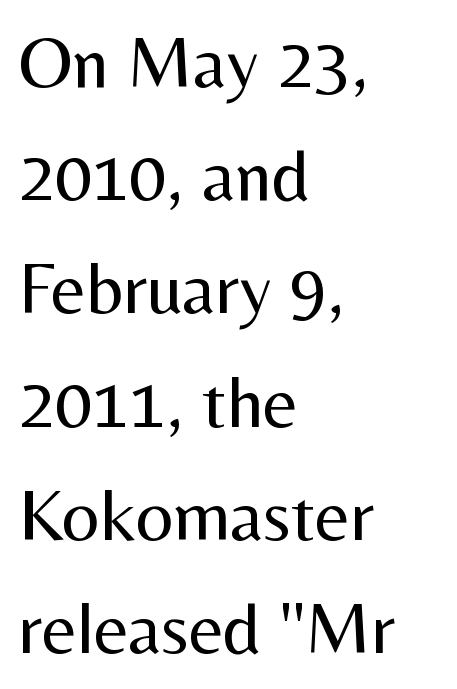
Q: Is the text bold? A: No.
Q: Is the text italic (slanted)? A: No, it is upright.
Q: Is the typeface a serif or a sans-serif typeface? A: Sans-serif.
Q: Is the text underlined? A: No.
Q: How is the paragraph aligned? A: Left-aligned.
Q: Is the spacing between letters normal or unusually wide? A: Normal.
Q: Is the spacing between lines tight, normal or loose? A: Normal.
Q: Width (condensed, normal, or wide)? A: Normal.
Q: Stroke contrast? A: Medium.
Q: x-height? A: Medium.
Q: Monospaced? A: No.
